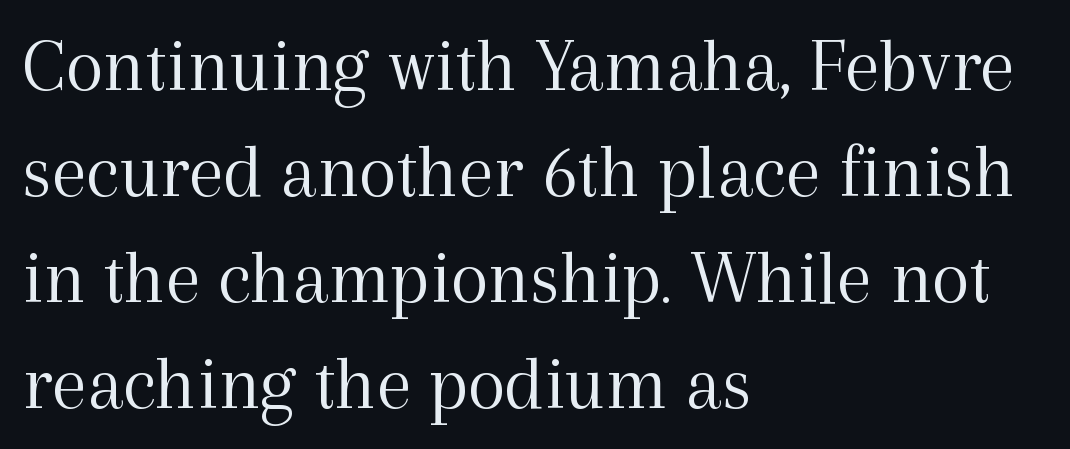
Q: Is the text bold? A: No.
Q: Is the text italic (slanted)? A: No, it is upright.
Q: Is the typeface a serif or a sans-serif typeface? A: Serif.
Q: Is the text underlined? A: No.
Q: How is the paragraph aligned? A: Left-aligned.
Q: Is the spacing between letters normal or unusually wide? A: Normal.
Q: Is the spacing between lines tight, normal or loose? A: Normal.
Q: Width (condensed, normal, or wide)? A: Normal.
Q: x-height? A: Medium.
Q: Monospaced? A: No.
